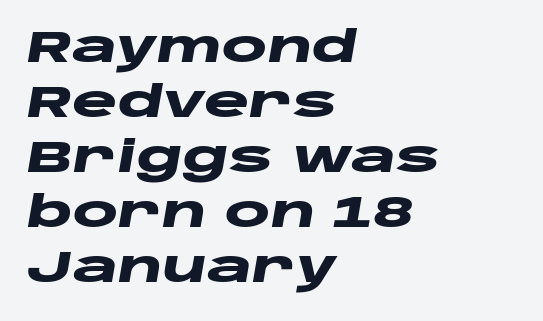
{"italic": "yes", "lean": "right", "slant_degrees": 10, "bold": "yes", "weight": "heavy", "width": "wide", "stroke_contrast": "low", "x_height": "large", "monospaced": "no", "underline": "no", "align": "left", "line_spacing": "normal", "line_spacing_ratio": 1.28, "letter_spacing": "normal", "letter_spacing_em": 0.0, "glyph_px": 43}
